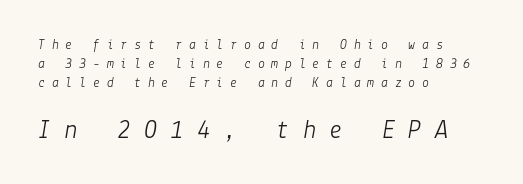
The image shows 27 px text type, italic (leaning right); set left-aligned, normal line spacing (1.37x), unusually wide letter spacing (+0.48 em), not underlined; the second (bottom) block is 1.93x larger.
